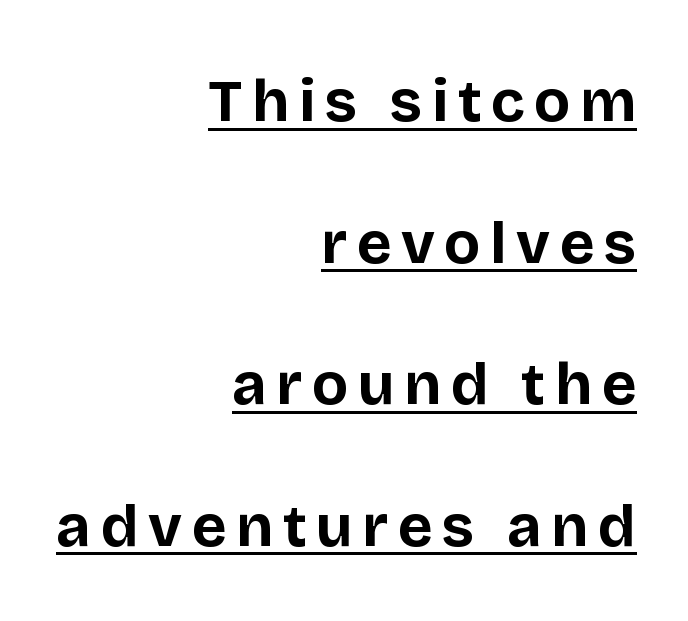
Do the characters align in a grid? No, the font is proportional. The font is running at its bold setting. What kind of face is this? One without serifs — a sans. Right-aligned paragraph, ragged on the left. The rendered words wear a rule along their underside.
